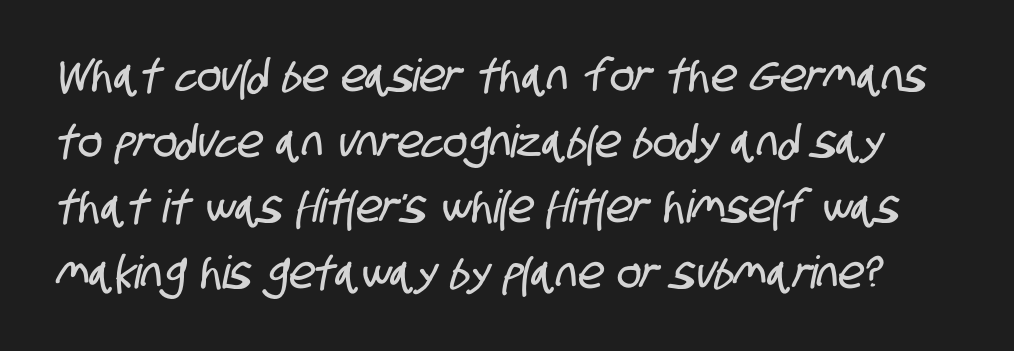
The image shows 45 px condensed sans-serif type; set normal line spacing (1.46x), normal letter spacing, not underlined; low stroke contrast and a large x-height.
